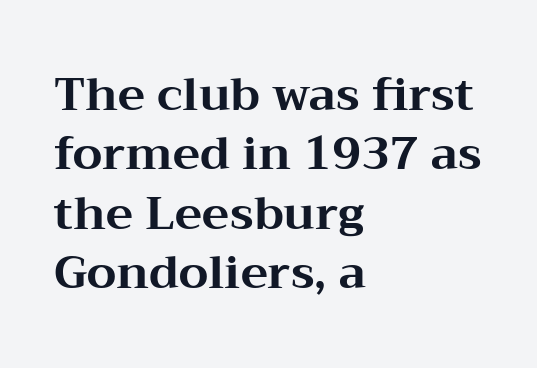
Q: Is the text bold? A: Yes.
Q: Is the text italic (slanted)? A: No, it is upright.
Q: Is the typeface a serif or a sans-serif typeface? A: Serif.
Q: Is the text underlined? A: No.
Q: How is the paragraph aligned? A: Left-aligned.
Q: Is the spacing between letters normal or unusually wide? A: Normal.
Q: Is the spacing between lines tight, normal or loose? A: Normal.
Q: Width (condensed, normal, or wide)? A: Wide.
Q: Stroke contrast? A: Medium.
Q: x-height? A: Medium.
Q: Monospaced? A: No.
